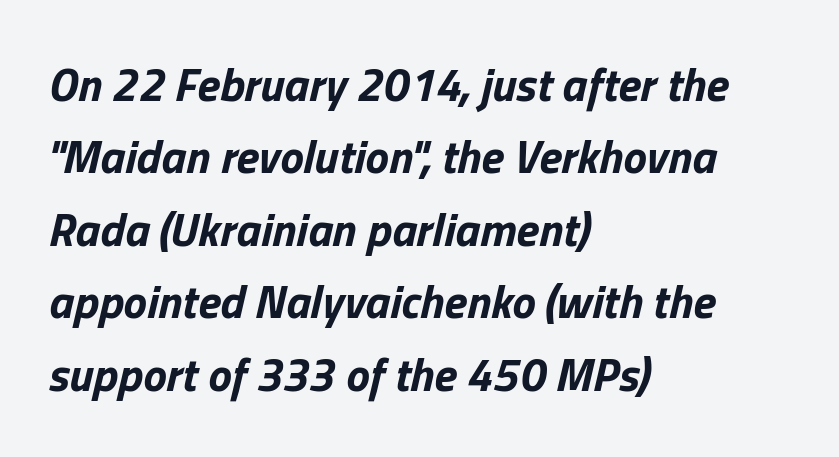
The image shows 47 px bold type, italic (leaning right); set left-aligned, normal line spacing (1.54x), normal letter spacing, not underlined; low stroke contrast and a medium x-height.
